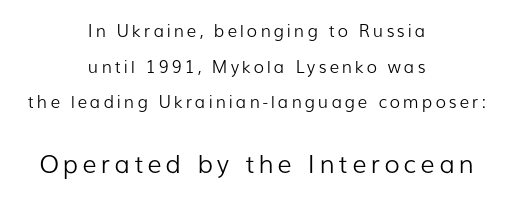
{"italic": "no", "bold": "no", "underline": "no", "align": "center", "line_spacing": "loose", "line_spacing_ratio": 2.1, "larger_block": "second", "size_ratio": 1.47, "glyph_px": 25}
